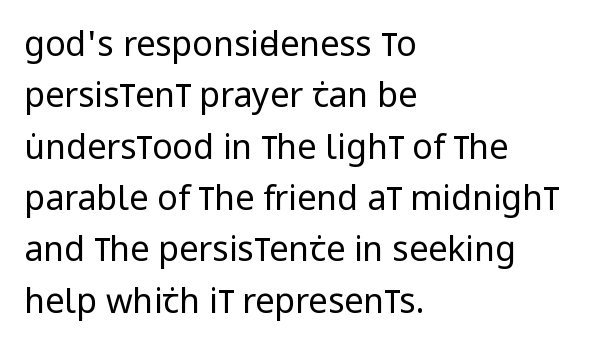
Q: Is the text bold? A: No.
Q: Is the text italic (slanted)? A: No, it is upright.
Q: Is the typeface a serif or a sans-serif typeface? A: Sans-serif.
Q: Is the text underlined? A: No.
Q: How is the paragraph aligned? A: Left-aligned.
Q: Is the spacing between letters normal or unusually wide? A: Normal.
Q: Is the spacing between lines tight, normal or loose? A: Normal.
Q: Width (condensed, normal, or wide)? A: Condensed.
Q: Stroke contrast? A: Low.
Q: x-height? A: Large.
Q: Monospaced? A: No.
